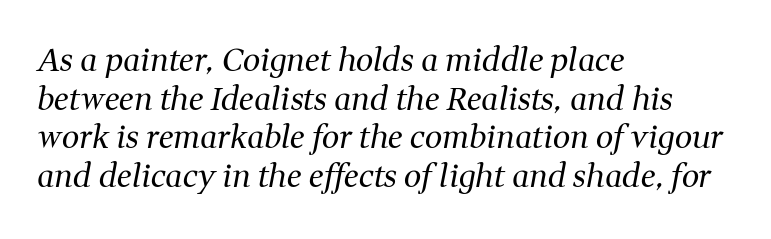
{"serif": "yes", "italic": "yes", "lean": "right", "slant_degrees": 11, "bold": "no", "weight": "regular", "width": "normal", "stroke_contrast": "medium", "x_height": "medium", "monospaced": "no", "underline": "no", "align": "left", "line_spacing": "normal", "line_spacing_ratio": 1.25, "letter_spacing": "normal", "letter_spacing_em": 0.0, "glyph_px": 31}
